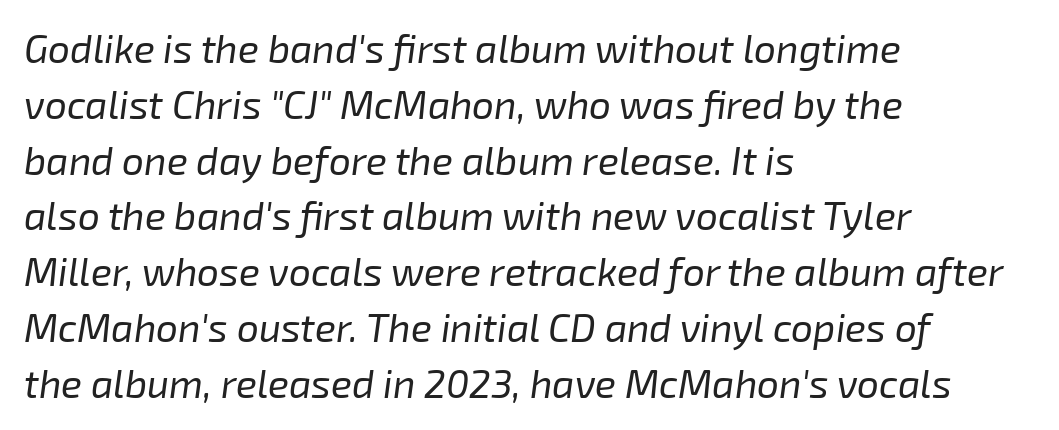
The setting favours the left margin, as ordinary paragraphs usually do. Style check: oblique. What stands out about the letter spacing? Nothing — it is the standard amount. How would I describe the line gaps? Plain and ordinary. The face looks like a standard text weight, possibly lighter.
